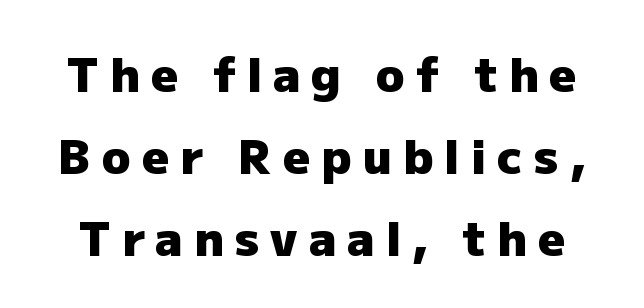
Q: Is the text bold? A: Yes.
Q: Is the text italic (slanted)? A: No, it is upright.
Q: Is the typeface a serif or a sans-serif typeface? A: Sans-serif.
Q: Is the text underlined? A: No.
Q: Is the spacing between letters normal or unusually wide? A: Unusually wide.
Q: Width (condensed, normal, or wide)? A: Normal.
Q: Stroke contrast? A: Low.
Q: x-height? A: Medium.
Q: Monospaced? A: No.
